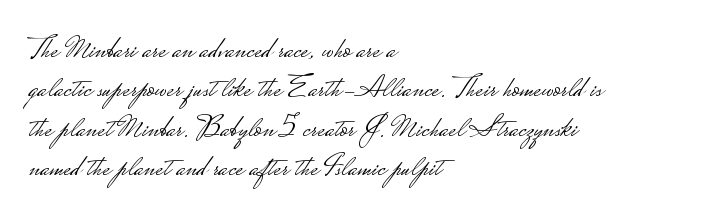
Regarding leading, the lines here are spaced in the standard way. The gap between lines stays unmarked. Do the characters align in a grid? No, the font is proportional. To sum up the face: it is a sans, with no serifs. All the whitespace from short lines collects on the right.
